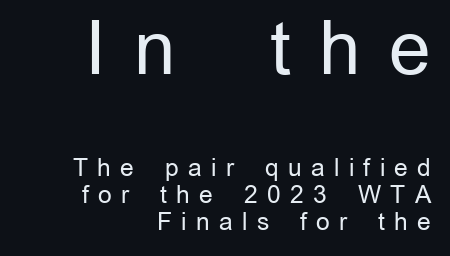
Q: Is the text bold? A: No.
Q: Is the text italic (slanted)? A: No, it is upright.
Q: Is the typeface a serif or a sans-serif typeface? A: Sans-serif.
Q: Is the text underlined? A: No.
Q: How is the paragraph aligned? A: Right-aligned.
Q: Is the spacing between letters normal or unusually wide? A: Unusually wide.
Q: Is the spacing between lines tight, normal or loose? A: Tight.
Q: Which block of text is set in a larger size, the first (top) or the second (bottom)? A: The first (top) one.
Q: Width (condensed, normal, or wide)? A: Normal.
Q: Stroke contrast? A: Low.
Q: x-height? A: Medium.
Q: Monospaced? A: No.
